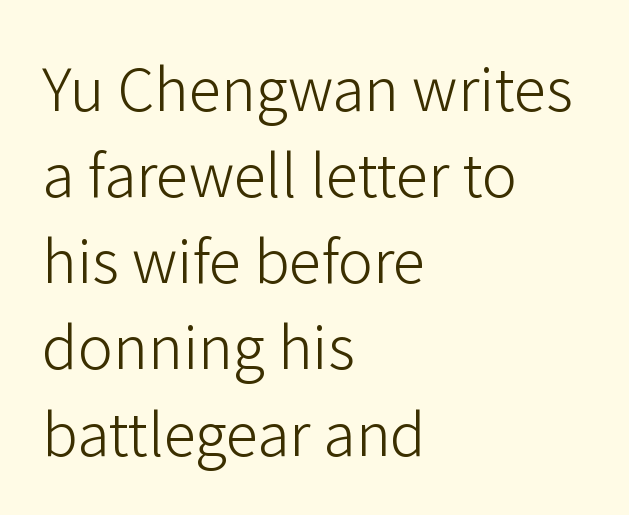
{"serif": "no", "italic": "no", "bold": "no", "weight": "light", "width": "normal", "stroke_contrast": "low", "x_height": "medium", "monospaced": "no", "underline": "no", "align": "left", "line_spacing": "normal", "line_spacing_ratio": 1.46, "letter_spacing": "normal", "letter_spacing_em": 0.0, "glyph_px": 59}
